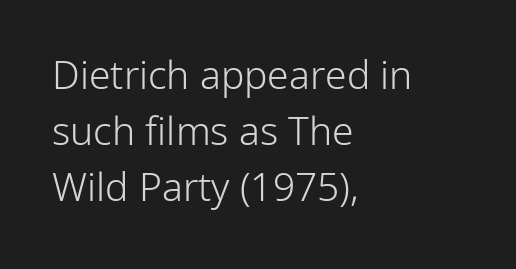
Grotesque or geometric, the face here clearly has no serifs. Vertical stems look standard width or narrower in stroke. How are the letters spaced? Ordinarily, with no added tracking. The rendering anchors every line to the left-hand side. The zone under the glyphs is completely vacant. Evenly set lines give the paragraph a standard silhouette.
